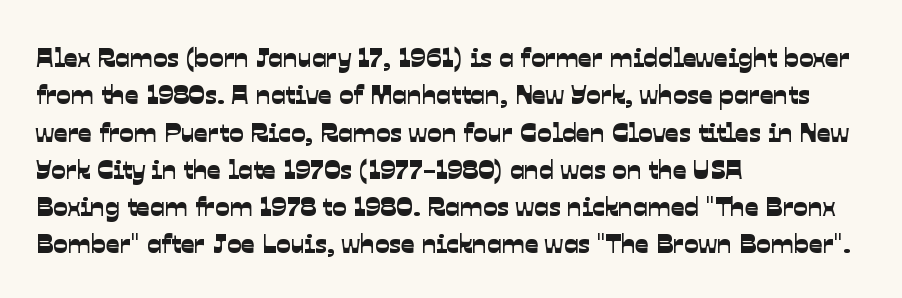
The image shows 27 px text type; set left-aligned, normal line spacing (1.38x), normal letter spacing, not underlined.
